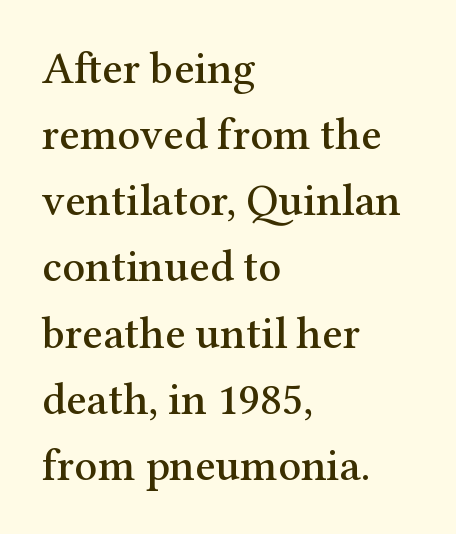
The image shows 45 px serif type, upright; set left-aligned, normal line spacing (1.47x), normal letter spacing, not underlined; medium stroke contrast and a medium x-height.
